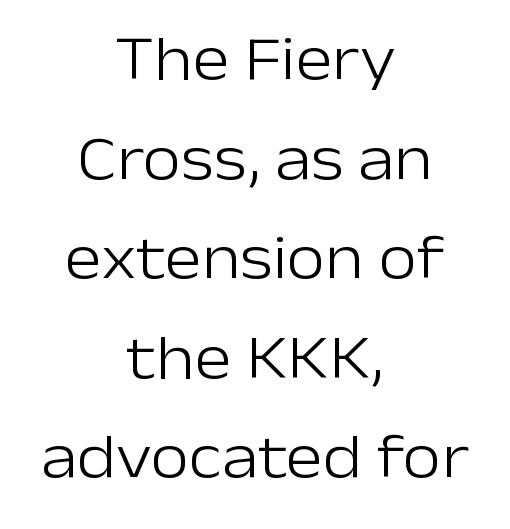
Posture: upright roman. Horizontal alignment here is central, giving a formal, balanced look. Type without underlining. Each letter keeps its own natural width here, so spacing adapts to shape. The rendering keeps characters at their native spacing. A typesetter would call this leading conventional body-copy spacing.
